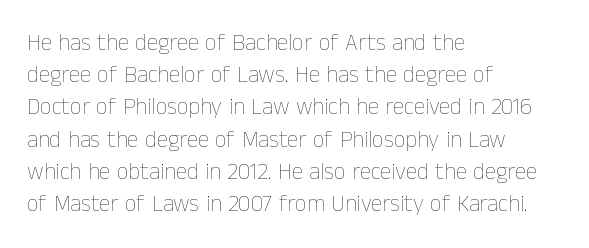
{"italic": "no", "bold": "no", "underline": "no", "align": "left", "line_spacing": "normal", "line_spacing_ratio": 1.4, "letter_spacing": "normal", "letter_spacing_em": 0.0, "glyph_px": 23}
